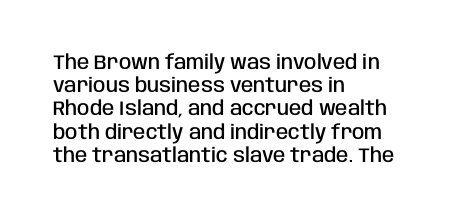
{"italic": "no", "bold": "semi", "underline": "no", "align": "left", "line_spacing_ratio": 1.16, "letter_spacing": "normal", "letter_spacing_em": 0.0, "glyph_px": 20}
